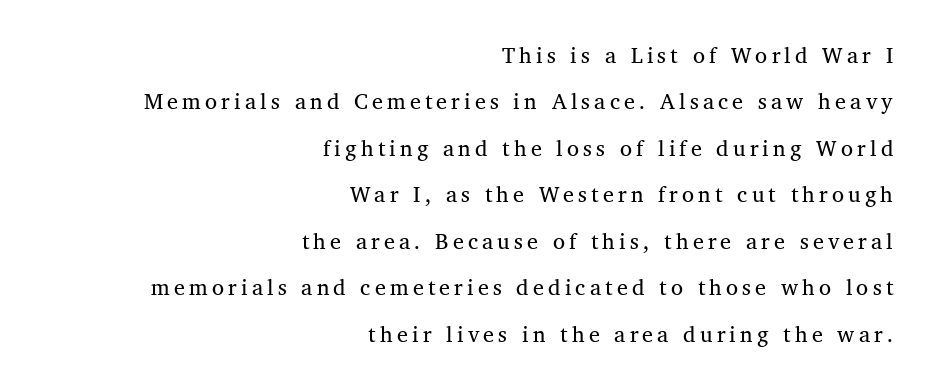
The image shows 22 px text type, upright; set right-aligned, loose line spacing (2.11x), not underlined.
